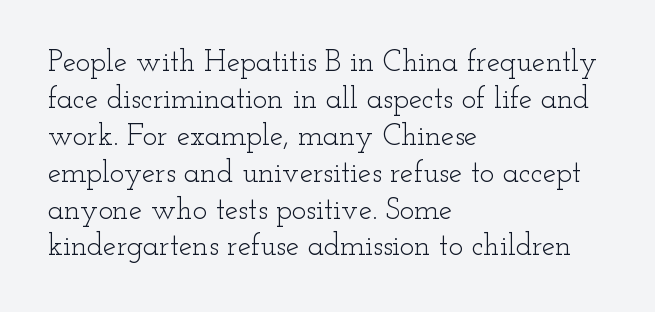
The image shows 30 px light, wide serif type, upright; set left-aligned, line spacing 1.23x, normal letter spacing, not underlined; low stroke contrast and a small x-height.
